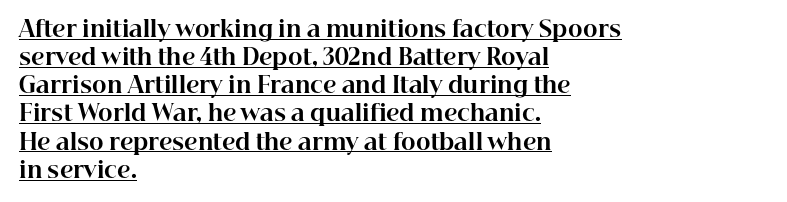
Q: Is the text bold? A: Yes.
Q: Is the text italic (slanted)? A: No, it is upright.
Q: Is the text underlined? A: Yes.
Q: How is the paragraph aligned? A: Left-aligned.
Q: Is the spacing between letters normal or unusually wide? A: Normal.
Q: Is the spacing between lines tight, normal or loose? A: Normal.
